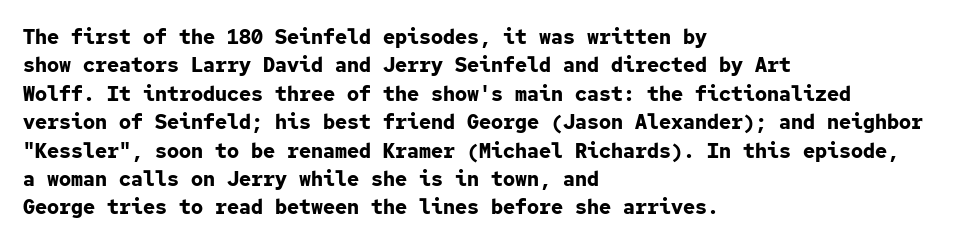
{"italic": "no", "bold": "yes", "underline": "no", "align": "left", "line_spacing": "normal", "line_spacing_ratio": 1.42, "letter_spacing": "normal", "letter_spacing_em": 0.0, "glyph_px": 20}
